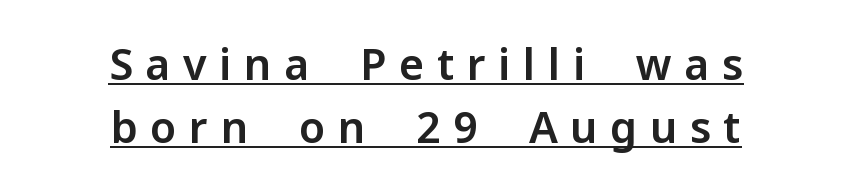
The text block is weighted toward neither margin, spreading evenly from the middle. Looks like someone drew a line under every word here. You could not count columns in this text — the font is proportionally spaced. Is there any slant? The stems are plumb. Each letter's strokes conclude bluntly, with no projecting serifs. The rendering inserts visible extra space after every character.
